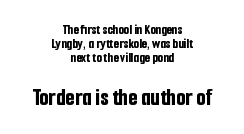
Strong, thick strokes mark this as bold type. Just letters on the line, the space beneath them empty. These lines huddle together more closely than default settings would place them. The lines in this sample share a center point and differ in where they start and stop. This sample uses plain, unmodified letter spacing.
